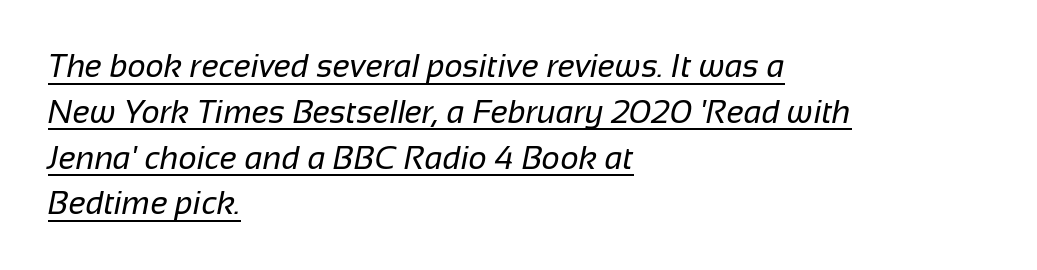
{"serif": "no", "bold": "no", "weight": "regular", "width": "normal", "stroke_contrast": "low", "x_height": "medium", "monospaced": "no", "underline": "yes", "align": "left", "line_spacing": "normal", "line_spacing_ratio": 1.43, "letter_spacing": "normal", "letter_spacing_em": 0.0, "glyph_px": 32}
